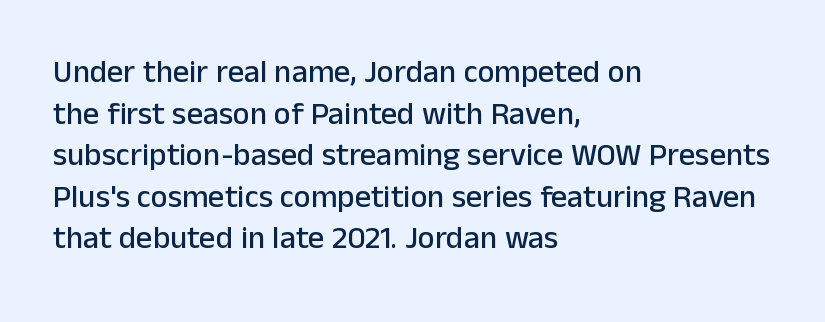
These lines were composed using upright roman letters. The horizontal fit of the characters is conventional and even. The rows are spaced the way most documents space them. Rule under the text: the space is simply empty. This sample has the flowing, uneven cadence of proportional lettering.
